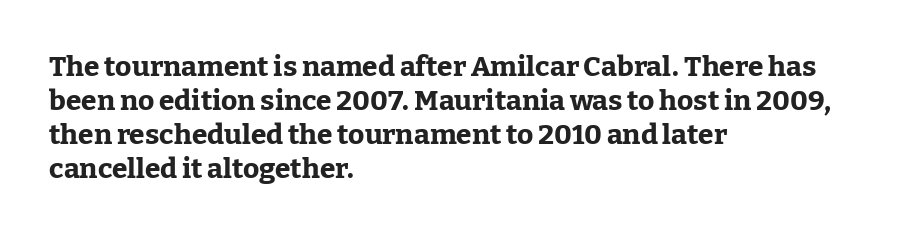
{"serif": "yes", "italic": "no", "bold": "yes", "weight": "bold", "width": "normal", "stroke_contrast": "low", "x_height": "medium", "monospaced": "no", "underline": "no", "align": "left", "line_spacing_ratio": 1.22, "letter_spacing": "normal", "letter_spacing_em": 0.0, "glyph_px": 28}
